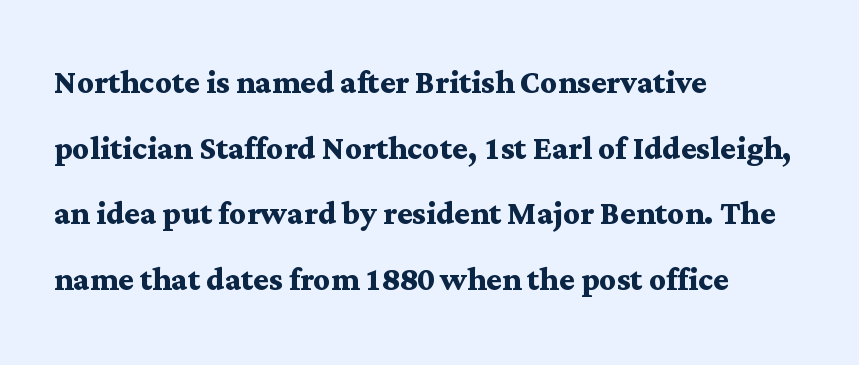
Unlike a clean sans, this face finishes its strokes with serifs. The typesetting leans heavy: a genuine bold. Inter-character spacing is left at the font's built-in metrics. The lines sit at an ordinary, default distance from one another. These lines were composed using upright roman letters. Teacher's note: observe the even left margin — that is flush-left alignment.
